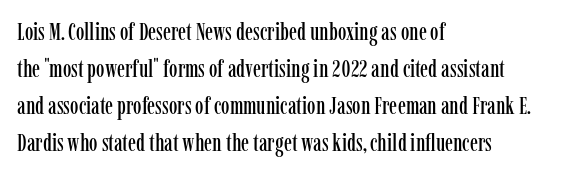
This is roman type, the default non-slanted kind. The lines in this sample share a left origin and differ only in where they stop. Glance below the letters and you will spot only blank space. The line-height multiplier appears to be the usual default. No extra tracking has been applied to these lines.
